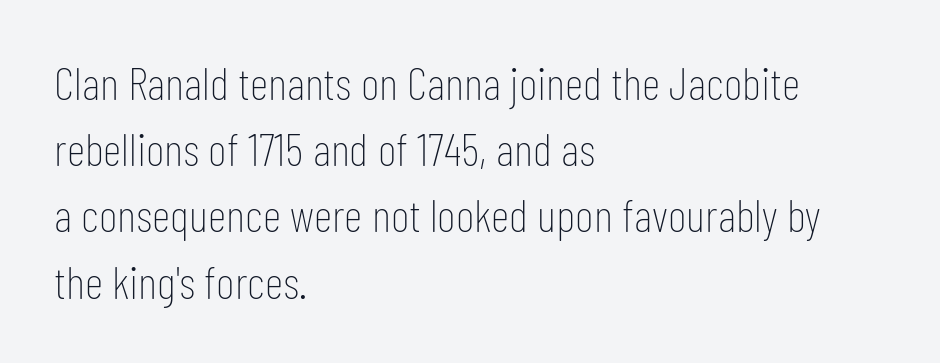
{"serif": "no", "italic": "no", "bold": "no", "weight": "thin", "width": "condensed", "stroke_contrast": "low", "x_height": "medium", "monospaced": "no", "underline": "no", "align": "left", "line_spacing": "normal", "line_spacing_ratio": 1.44, "letter_spacing": "normal", "letter_spacing_em": 0.0, "glyph_px": 46}
